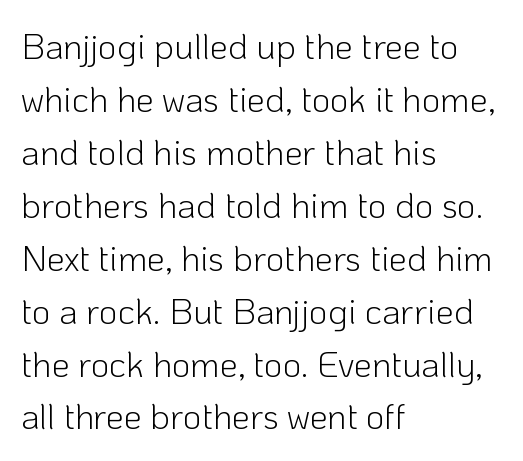
Nothing unusual about the tracking: characters are spaced as the font intends. This sample uses an upright cut, with every glyph sitting square on the baseline. The weight tops out at a normal text grade. Quick note: interline space is typical. These lines are rendered in a variable-pitch font.
